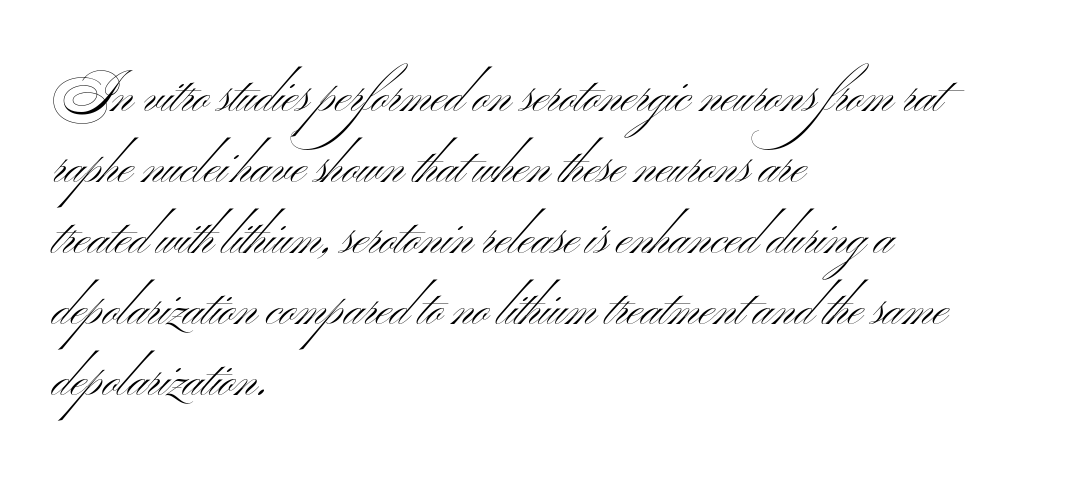
Q: Is the text bold? A: No.
Q: Is the text italic (slanted)? A: Yes.
Q: Is the typeface a serif or a sans-serif typeface? A: Sans-serif.
Q: Is the text underlined? A: No.
Q: How is the paragraph aligned? A: Left-aligned.
Q: Is the spacing between letters normal or unusually wide? A: Normal.
Q: Is the spacing between lines tight, normal or loose? A: Normal.
Q: Width (condensed, normal, or wide)? A: Wide.
Q: Stroke contrast? A: Medium.
Q: x-height? A: Small.
Q: Monospaced? A: No.
